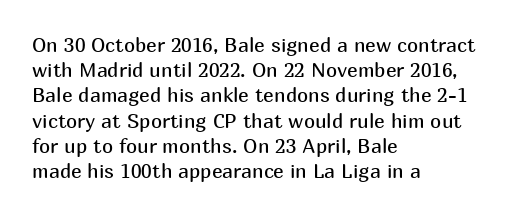
Q: Is the text bold? A: No.
Q: Is the text italic (slanted)? A: No, it is upright.
Q: Is the text underlined? A: No.
Q: How is the paragraph aligned? A: Left-aligned.
Q: Is the spacing between letters normal or unusually wide? A: Normal.
Q: Is the spacing between lines tight, normal or loose? A: Normal.
